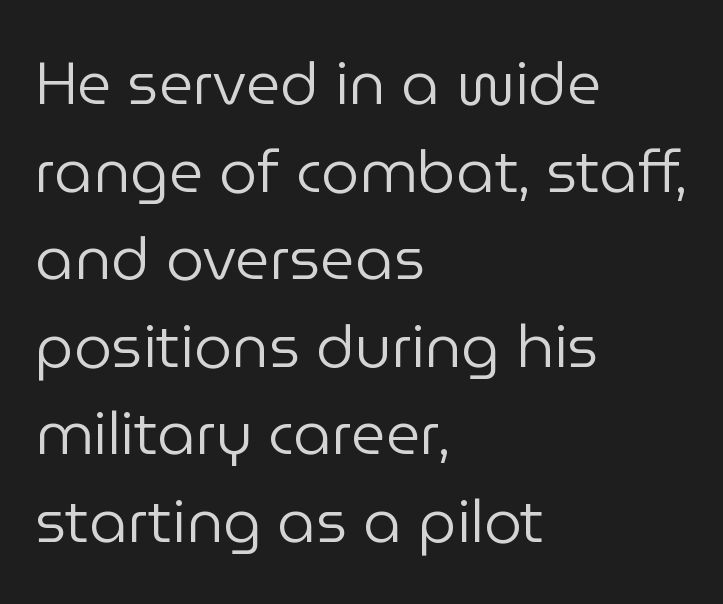
{"serif": "no", "italic": "no", "bold": "no", "weight": "regular", "width": "normal", "stroke_contrast": "low", "x_height": "medium", "monospaced": "no", "underline": "no", "align": "left", "line_spacing": "normal", "line_spacing_ratio": 1.46, "letter_spacing": "normal", "letter_spacing_em": 0.0, "glyph_px": 60}
